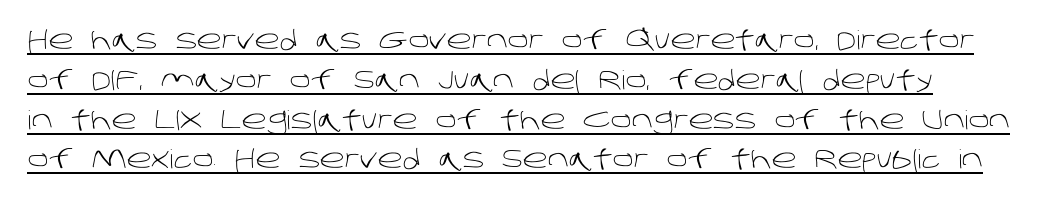
{"bold": "no", "underline": "yes", "line_spacing": "normal", "line_spacing_ratio": 1.53, "letter_spacing": "normal", "letter_spacing_em": 0.0, "glyph_px": 26}
